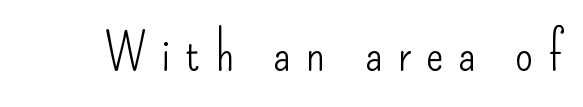
Q: Is the text bold? A: No.
Q: Is the text italic (slanted)? A: No, it is upright.
Q: Is the typeface a serif or a sans-serif typeface? A: Sans-serif.
Q: Is the text underlined? A: No.
Q: Is the spacing between letters normal or unusually wide? A: Unusually wide.
Q: Width (condensed, normal, or wide)? A: Condensed.
Q: Stroke contrast? A: Low.
Q: x-height? A: Small.
Q: Monospaced? A: No.
